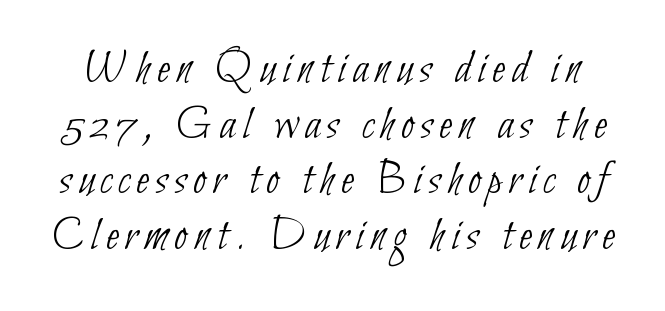
Q: Is the text bold? A: No.
Q: Is the typeface a serif or a sans-serif typeface? A: Sans-serif.
Q: Is the text underlined? A: No.
Q: Width (condensed, normal, or wide)? A: Condensed.
Q: Stroke contrast? A: Low.
Q: x-height? A: Small.
Q: Monospaced? A: No.
